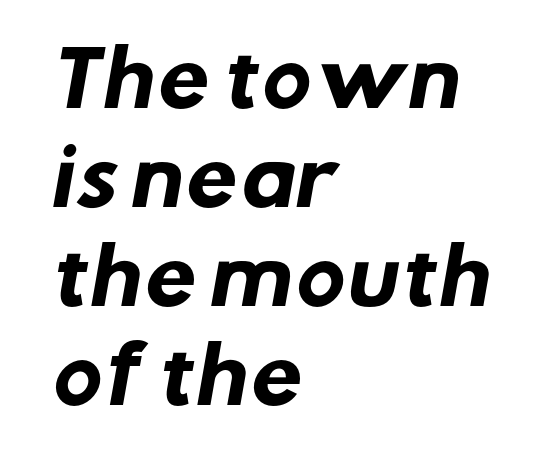
{"serif": "no", "bold": "yes", "weight": "heavy", "width": "normal", "stroke_contrast": "low", "x_height": "medium", "monospaced": "no", "underline": "no", "align": "left", "line_spacing": "normal", "line_spacing_ratio": 1.34, "letter_spacing": "normal", "letter_spacing_em": 0.0, "glyph_px": 74}
